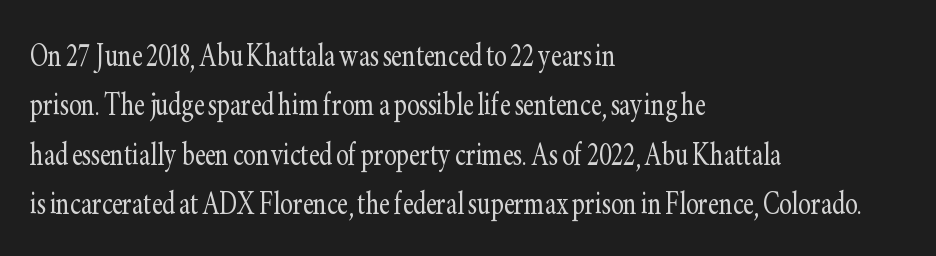
Q: Is the text bold? A: No.
Q: Is the text italic (slanted)? A: No, it is upright.
Q: Is the typeface a serif or a sans-serif typeface? A: Serif.
Q: Is the text underlined? A: No.
Q: How is the paragraph aligned? A: Left-aligned.
Q: Is the spacing between letters normal or unusually wide? A: Normal.
Q: Is the spacing between lines tight, normal or loose? A: Normal.
Q: Width (condensed, normal, or wide)? A: Condensed.
Q: Stroke contrast? A: Low.
Q: x-height? A: Small.
Q: Monospaced? A: No.
